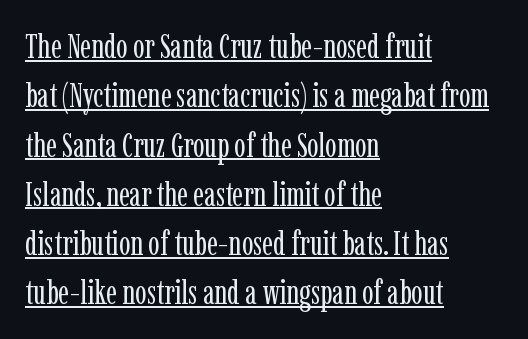
{"serif": "yes", "italic": "no", "bold": "no", "weight": "regular", "width": "condensed", "stroke_contrast": "low", "x_height": "medium", "monospaced": "no", "underline": "yes", "align": "left", "line_spacing": "normal", "line_spacing_ratio": 1.45, "letter_spacing": "normal", "letter_spacing_em": 0.0, "glyph_px": 34}
